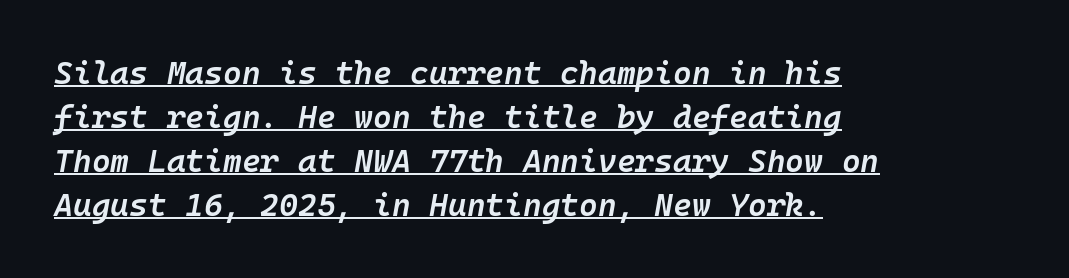
This sample has the even, mechanical cadence of fixed-width lettering. Casual observation: everything's shoved over to the left. Notice the strokes are somewhat thickened but not fully heavy: this is a semibold. Style check: oblique.
